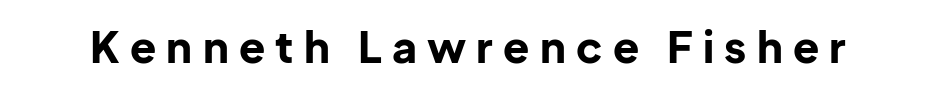
Q: Is the text bold? A: Yes.
Q: Is the text italic (slanted)? A: No, it is upright.
Q: Is the typeface a serif or a sans-serif typeface? A: Sans-serif.
Q: Is the text underlined? A: No.
Q: Is the spacing between letters normal or unusually wide? A: Unusually wide.
Q: Width (condensed, normal, or wide)? A: Normal.
Q: Stroke contrast? A: Low.
Q: x-height? A: Medium.
Q: Monospaced? A: No.
